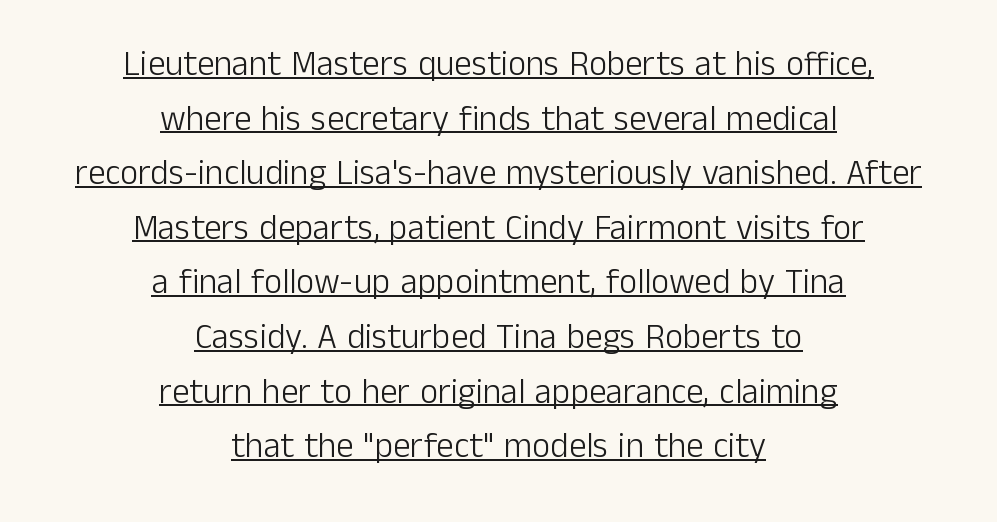
Emphasis is given by a line drawn under the lettering. A typesetter would call this proportional, since set widths differ per character. What's the leading like? Ordinary, nothing unusual. You could call the tracking neutral — neither tight nor loose. I'd call this a sans setting — the letters go barefoot.
